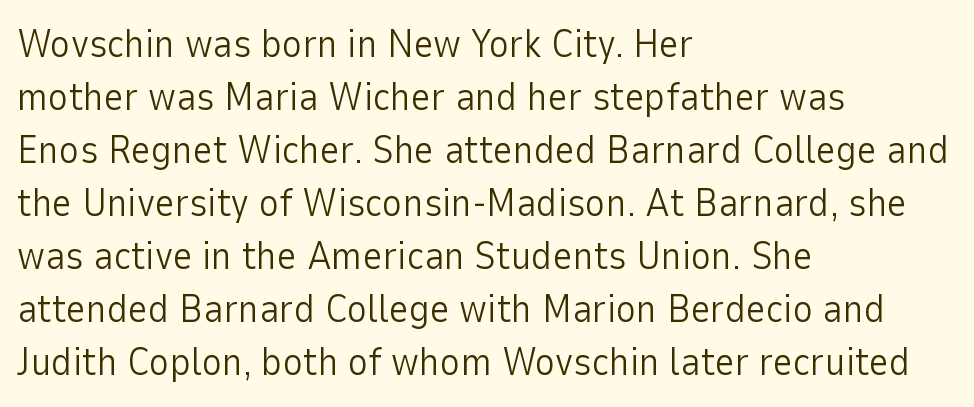
The type family on display is of the sans-serif kind. Each row of text sits above clean, open space. Where is the straight margin? On the left. The face used here is proportionally spaced, like ordinary book or web type. Regular leading. Italic? Not at all — the glyphs are vertical.
